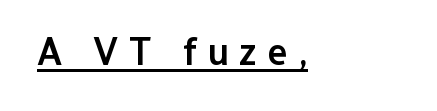
{"serif": "no", "italic": "no", "bold": "semi", "weight": "semibold", "width": "normal", "stroke_contrast": "low", "x_height": "medium", "monospaced": "no", "underline": "yes", "align": "left", "letter_spacing": "wide", "letter_spacing_em": 0.29, "glyph_px": 38}
